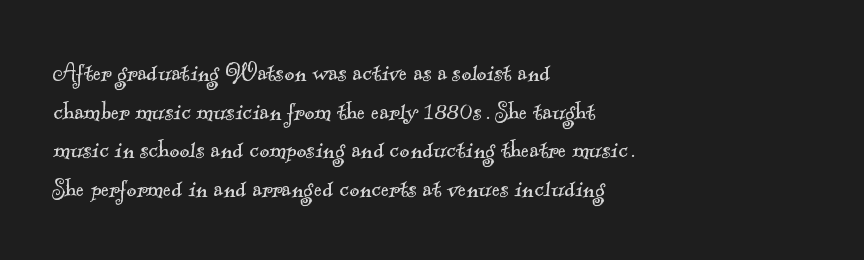
Observe the ordinary spacing: letters are neighbours, not strangers. The lines are quadded left. Check the space under the baseline: it is left empty. Here the designer chose a conventional face with non-uniform glyph widths. Is this a sans? No — the strokes have serifs. The rendering uses a moderate line-height, typical for paragraphs.
